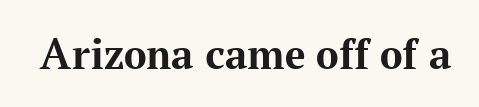
{"serif": "yes", "italic": "no", "bold": "yes", "weight": "bold", "width": "normal", "stroke_contrast": "medium", "x_height": "medium", "monospaced": "no", "underline": "no", "letter_spacing": "normal", "letter_spacing_em": 0.0, "glyph_px": 45}
